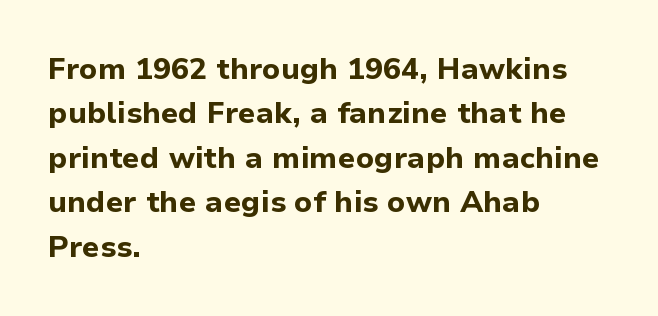
Look at the bottom of the vertical strokes: they stop flat, with no serifs. Honestly, the row spacing looks completely unremarkable. These lines were composed using upright roman letters. Do the characters align in a grid? No, the font is proportional. Does the weight exceed regular? Yes, all the way to bold. The lines in this sample share a left origin and differ only in where they stop.
